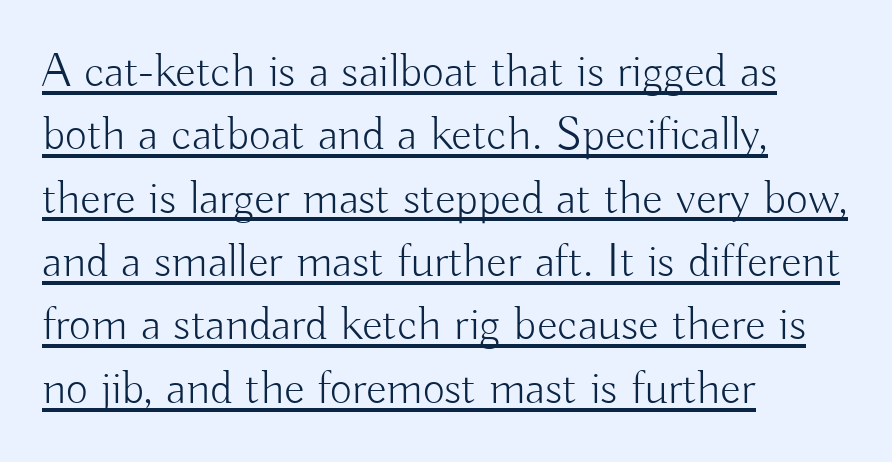
Q: Is the text bold? A: No.
Q: Is the text italic (slanted)? A: No, it is upright.
Q: Is the typeface a serif or a sans-serif typeface? A: Sans-serif.
Q: Is the text underlined? A: Yes.
Q: How is the paragraph aligned? A: Left-aligned.
Q: Is the spacing between letters normal or unusually wide? A: Normal.
Q: Is the spacing between lines tight, normal or loose? A: Normal.
Q: Width (condensed, normal, or wide)? A: Normal.
Q: Stroke contrast? A: Low.
Q: x-height? A: Small.
Q: Monospaced? A: No.
